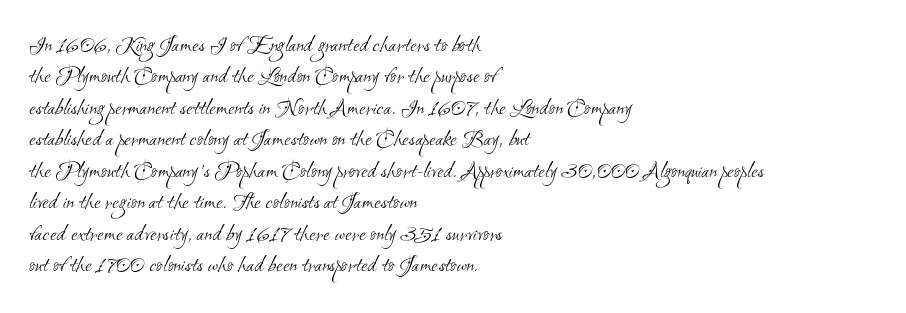
{"bold": "no", "underline": "no", "align": "left", "line_spacing": "normal", "line_spacing_ratio": 1.31, "letter_spacing": "normal", "letter_spacing_em": 0.0, "glyph_px": 24}
